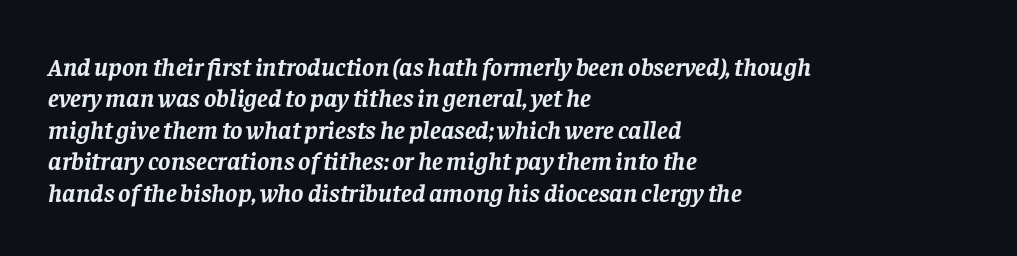
{"italic": "yes", "lean": "right", "slant_degrees": 8, "bold": "yes", "underline": "no", "align": "left", "line_spacing_ratio": 1.21, "letter_spacing": "normal", "letter_spacing_em": 0.0, "glyph_px": 26}
